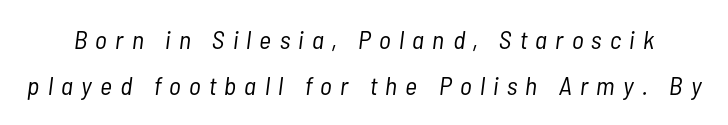
Q: Is the text bold? A: No.
Q: Is the text italic (slanted)? A: Yes, it leans right by about 7 degrees.
Q: Is the text underlined? A: No.
Q: Is the spacing between letters normal or unusually wide? A: Unusually wide.
